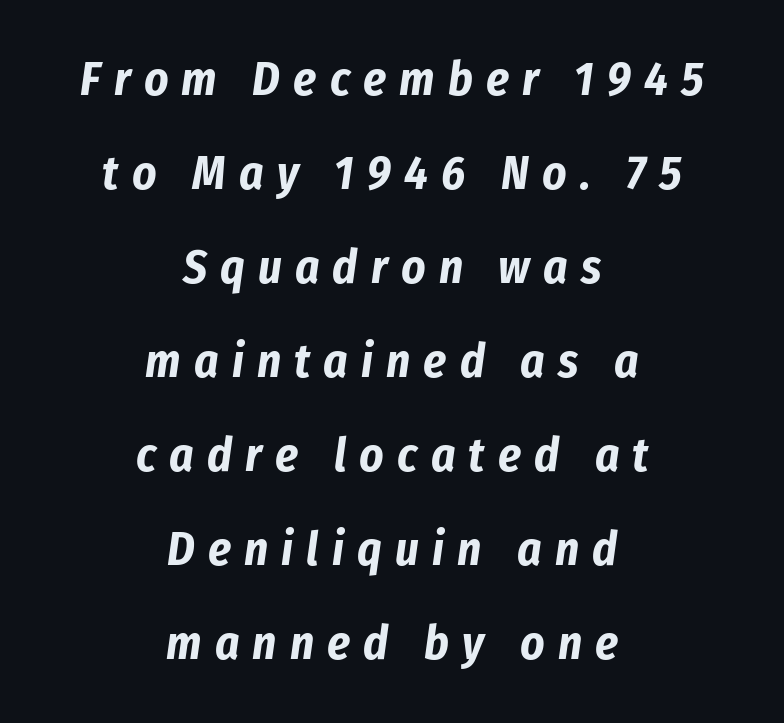
Q: Is the text bold? A: Yes.
Q: Is the text italic (slanted)? A: Yes, it leans right by about 8 degrees.
Q: Is the text underlined? A: No.
Q: How is the paragraph aligned? A: Centered.
Q: Is the spacing between letters normal or unusually wide? A: Unusually wide.
Q: Is the spacing between lines tight, normal or loose? A: Loose.
Q: Width (condensed, normal, or wide)? A: Condensed.
Q: Stroke contrast? A: Low.
Q: x-height? A: Medium.
Q: Monospaced? A: No.
